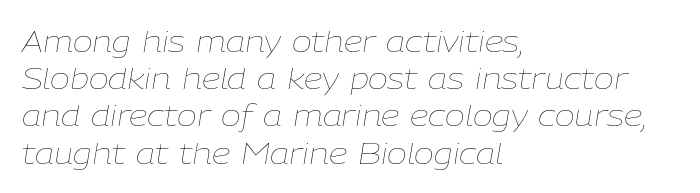
The image shows 30 px thin type, italic (leaning right); set left-aligned, line spacing 1.24x, normal letter spacing, not underlined; low stroke contrast and a medium x-height.
